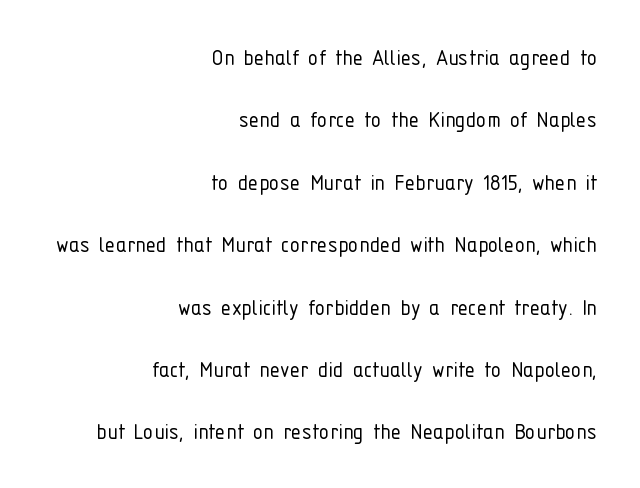
{"italic": "no", "bold": "no", "underline": "no", "align": "right", "line_spacing": "loose", "line_spacing_ratio": 2.4, "letter_spacing": "normal", "letter_spacing_em": 0.0, "glyph_px": 26}
